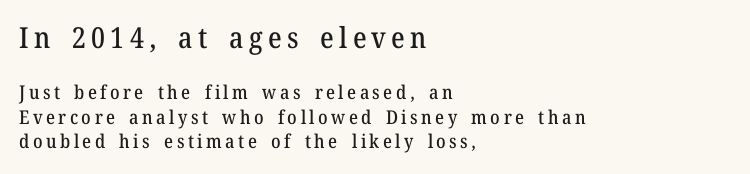
Q: Is the text italic (slanted)? A: No, it is upright.
Q: Is the typeface a serif or a sans-serif typeface? A: Serif.
Q: Is the text underlined? A: No.
Q: How is the paragraph aligned? A: Left-aligned.
Q: Is the spacing between lines tight, normal or loose? A: Normal.
Q: Which block of text is set in a larger size, the first (top) or the second (bottom)? A: The first (top) one.
Q: Width (condensed, normal, or wide)? A: Normal.
Q: Stroke contrast? A: Medium.
Q: x-height? A: Medium.
Q: Monospaced? A: No.
